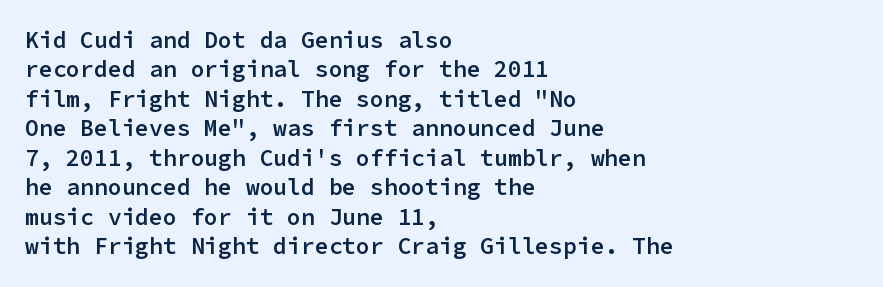
The image shows 23 px text type, upright; set left-aligned, normal line spacing (1.28x), normal letter spacing, not underlined.
